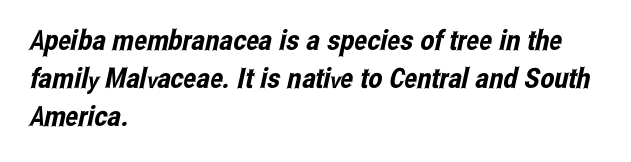
Note the varied advance widths — an 'i' is clearly narrower than an 'm'. A normal amount of white space separates one row of letters from the next. Left-aligned paragraph, ragged on the right. Nope, no serifs anywhere on these letters.
